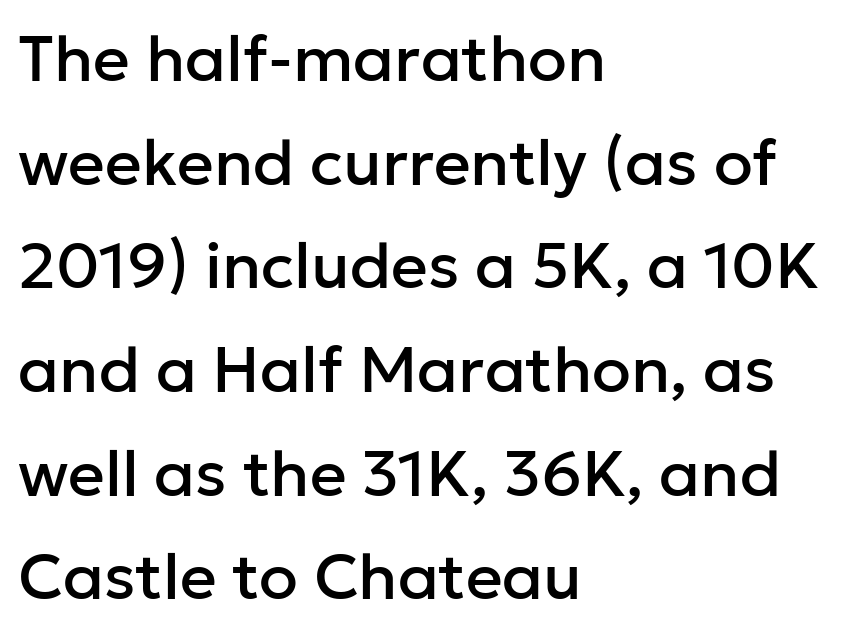
{"serif": "no", "italic": "no", "width": "normal", "stroke_contrast": "low", "x_height": "medium", "monospaced": "no", "underline": "no", "align": "left", "line_spacing": "normal", "line_spacing_ratio": 1.62, "letter_spacing": "normal", "letter_spacing_em": 0.0, "glyph_px": 64}
